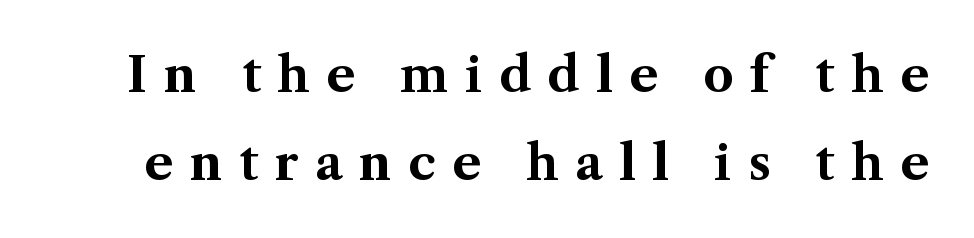
The rendering uses natural spacing where letterforms have individual widths. The axis of the letterforms is exactly vertical. Font category for this specimen: serif. The face used here is rendered with a markedly widened letterfit. Letters rest on an invisible, unmarked baseline. Compared with an ordinary text face, these strokes are far heavier — a full bold.
